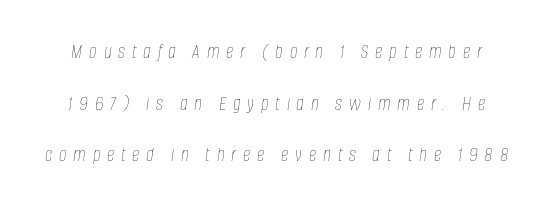
The image shows 21 px text type, italic (leaning right); set loose line spacing (2.46x), unusually wide letter spacing (+0.32 em), not underlined.
